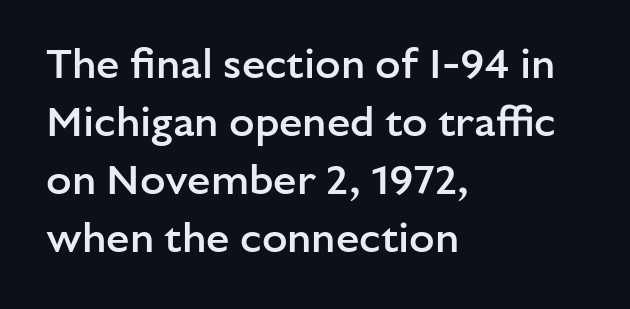
The characters display no serif detailing; their extremities are plain. Alignment: flush left. Unlike italic type, these characters show no tilt at all. The sample has been set in demibold, a notch under bold. Is this a fixed-width face? No — the glyphs have proportional, varying widths.
